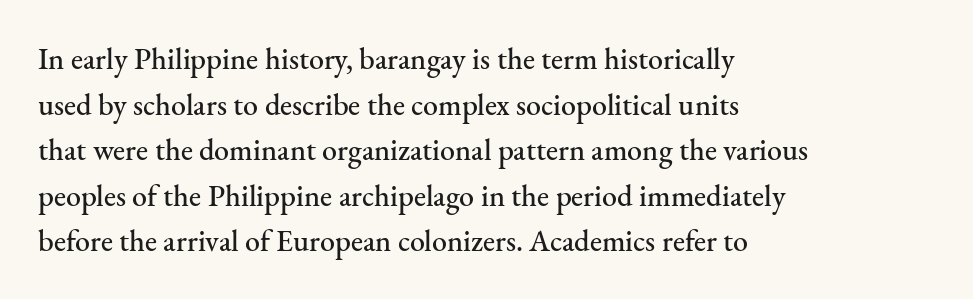
Q: Is the text italic (slanted)? A: No, it is upright.
Q: Is the typeface a serif or a sans-serif typeface? A: Serif.
Q: Is the text underlined? A: No.
Q: How is the paragraph aligned? A: Left-aligned.
Q: Is the spacing between letters normal or unusually wide? A: Normal.
Q: Is the spacing between lines tight, normal or loose? A: Normal.
Q: Width (condensed, normal, or wide)? A: Normal.
Q: Stroke contrast? A: Medium.
Q: x-height? A: Small.
Q: Monospaced? A: No.
